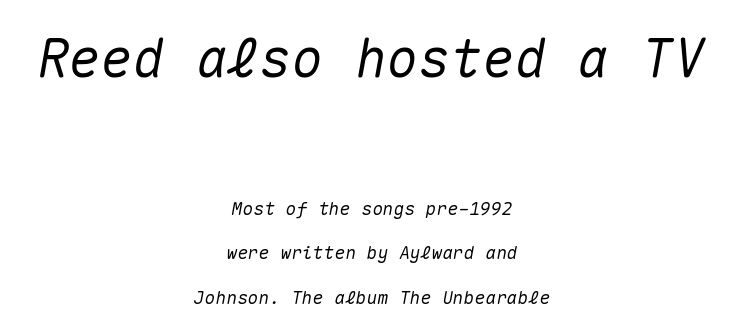
These lines are centered, leaving both edges ragged. Each new line begins a long way beneath the previous one. Every character here occupies the same horizontal width, giving the sample a typewriter-like rhythm. Size contrast runs from large at the top to small at the bottom. Each row of text sits above clean, open space.
